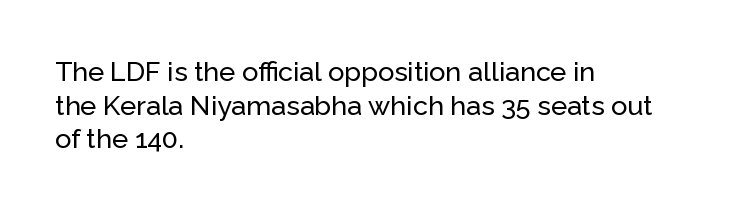
Q: Is the text italic (slanted)? A: No, it is upright.
Q: Is the text underlined? A: No.
Q: How is the paragraph aligned? A: Left-aligned.
Q: Is the spacing between letters normal or unusually wide? A: Normal.
Q: Is the spacing between lines tight, normal or loose? A: Normal.
